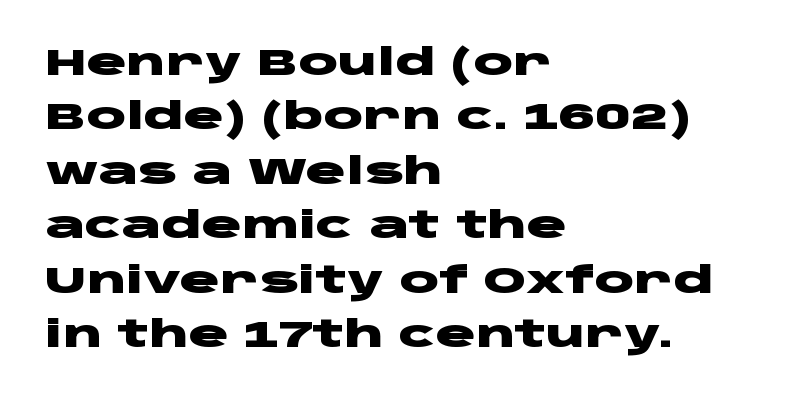
Q: Is the text bold? A: Yes.
Q: Is the text italic (slanted)? A: No, it is upright.
Q: Is the typeface a serif or a sans-serif typeface? A: Sans-serif.
Q: Is the text underlined? A: No.
Q: How is the paragraph aligned? A: Left-aligned.
Q: Is the spacing between letters normal or unusually wide? A: Normal.
Q: Is the spacing between lines tight, normal or loose? A: Normal.
Q: Width (condensed, normal, or wide)? A: Wide.
Q: Stroke contrast? A: Low.
Q: x-height? A: Large.
Q: Monospaced? A: No.
